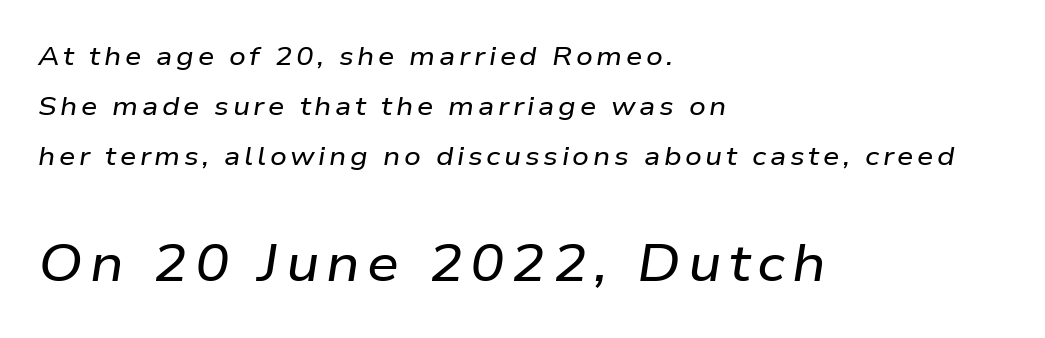
The image shows 51 px wide type, italic (leaning right); set left-aligned, loose line spacing (1.93x), not underlined; the second (bottom) block is 1.96x larger; low stroke contrast and a medium x-height.
